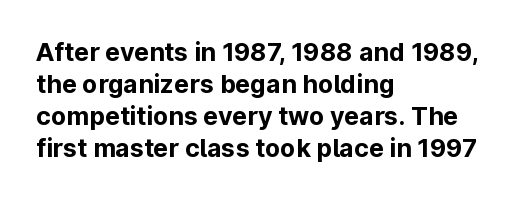
{"italic": "no", "bold": "yes", "underline": "no", "align": "left", "line_spacing": "normal", "line_spacing_ratio": 1.28, "letter_spacing": "normal", "letter_spacing_em": 0.0, "glyph_px": 25}
